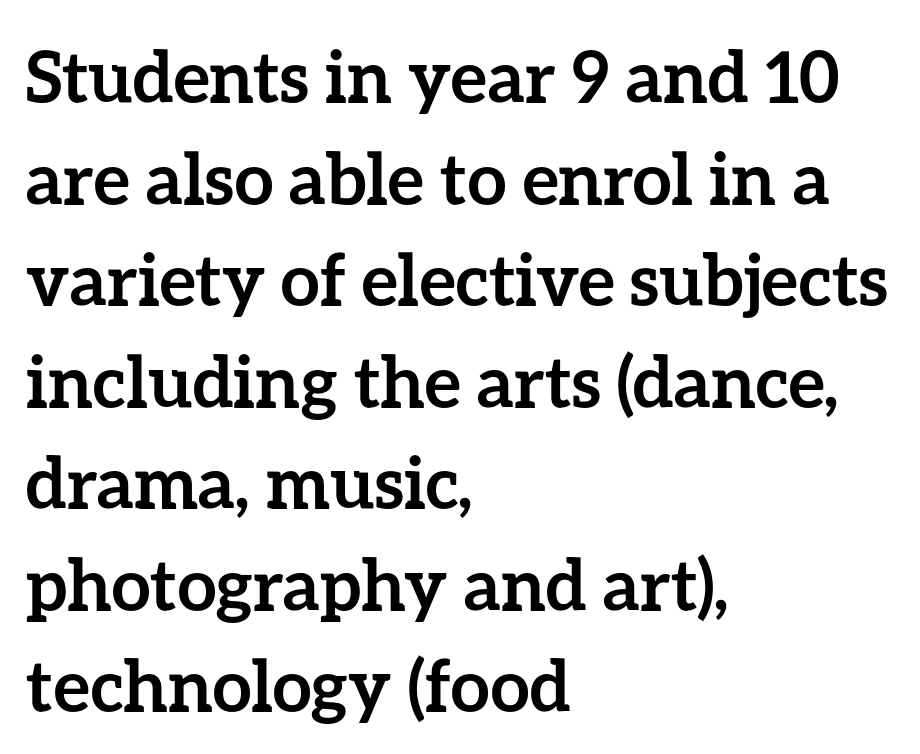
{"italic": "no", "bold": "yes", "weight": "semibold", "width": "normal", "stroke_contrast": "low", "x_height": "medium", "monospaced": "no", "underline": "no", "align": "left", "line_spacing": "normal", "line_spacing_ratio": 1.43, "letter_spacing": "normal", "letter_spacing_em": 0.0, "glyph_px": 71}
